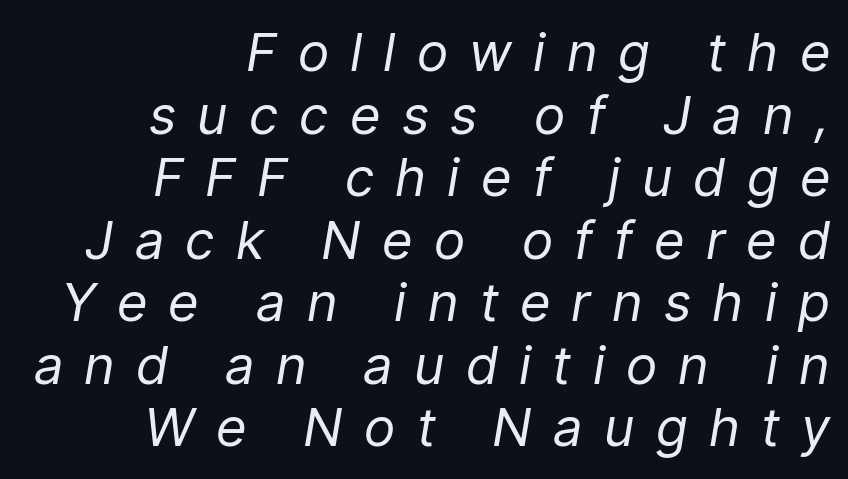
The image shows 53 px regular-weight, condensed type, italic (leaning right); set right-aligned, line spacing 1.18x, unusually wide letter spacing (+0.44 em), not underlined; low stroke contrast and a medium x-height.
